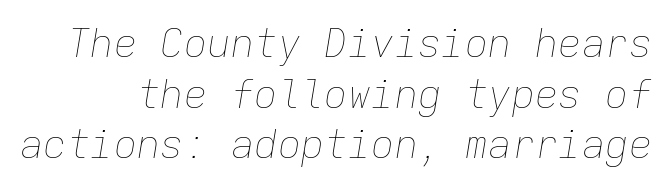
Think of a typewriter: that constant character pitch is what you see here. Is the type slanted? Yes — the strokes lean at a clear angle. Students, note that the glyphs here touch the page at normal intervals. Stroke thickness stays within the range of a standard reading face or lighter.
